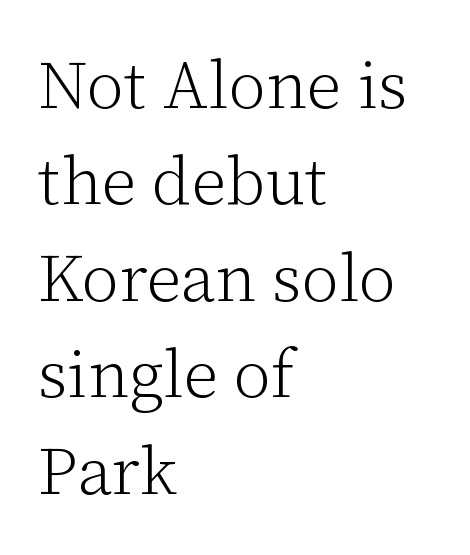
Nobody drew a line under any word here. The strokes carry an ordinary text weight at most. Compared with a centered layout, this one pins lines to the left instead. Short note: letters normally spaced.
